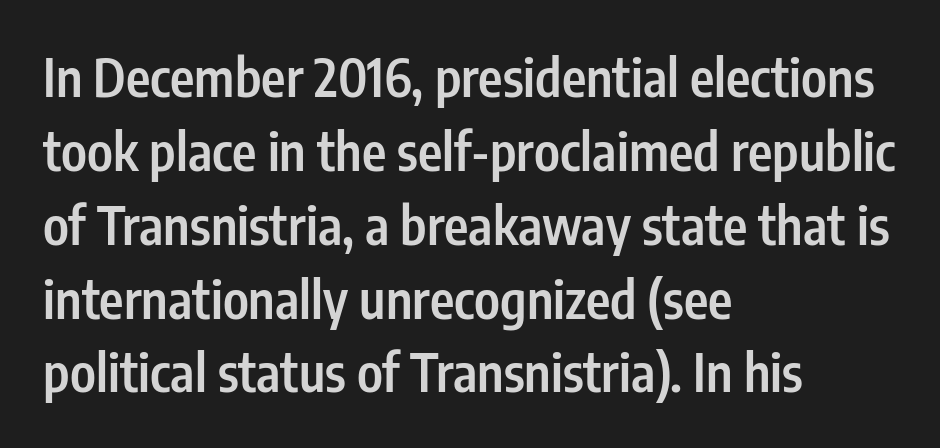
The image shows 52 px semibold, condensed sans-serif type, upright; set left-aligned, normal line spacing (1.42x), normal letter spacing, not underlined; low stroke contrast and a medium x-height.
